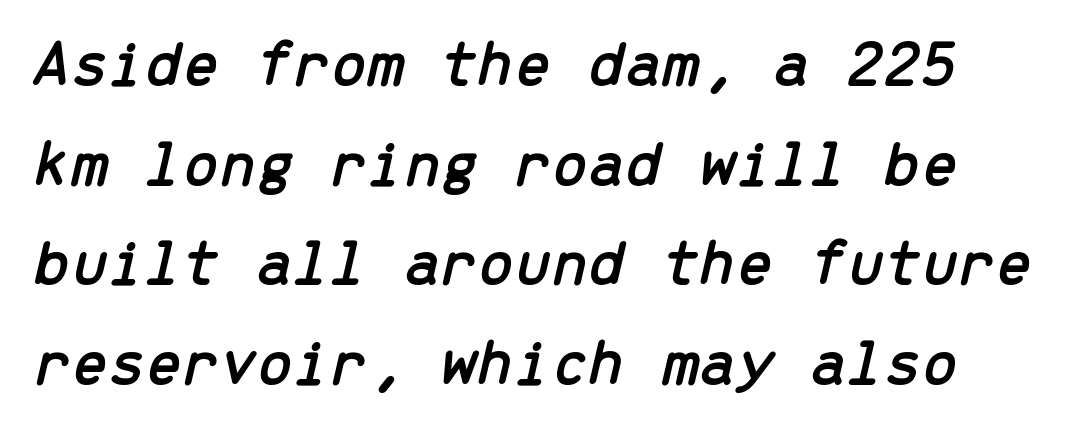
Spacing verdict: monospaced, one width for all characters. The axis of the letterforms is tilted away from vertical. The glyphs are unaccompanied by any horizontal stroke below them. Compared with typical body copy, the letter spacing here is the same. Reading down the column, the eye jumps a familiar distance to each next line.
